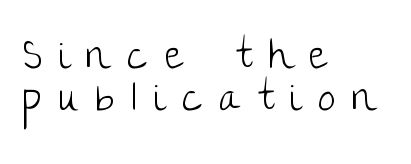
The image shows 40 px light sans-serif type, upright; set left-aligned, tight line spacing (1.06x), unusually wide letter spacing (+0.42 em), not underlined; low stroke contrast and a large x-height.
